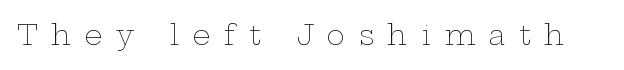
{"italic": "no", "bold": "no", "weight": "thin", "width": "wide", "stroke_contrast": "low", "x_height": "medium", "monospaced": "no", "underline": "no", "letter_spacing": "wide", "letter_spacing_em": 0.48, "glyph_px": 28}
